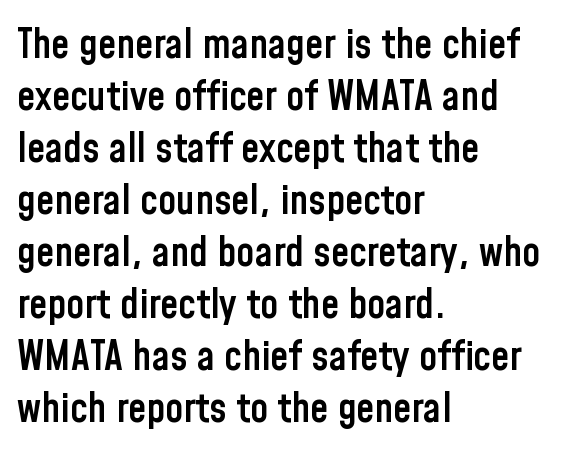
Q: Is the text bold? A: Semi-bold.
Q: Is the text italic (slanted)? A: No, it is upright.
Q: Is the typeface a serif or a sans-serif typeface? A: Sans-serif.
Q: Is the text underlined? A: No.
Q: How is the paragraph aligned? A: Left-aligned.
Q: Is the spacing between letters normal or unusually wide? A: Normal.
Q: Is the spacing between lines tight, normal or loose? A: Normal.
Q: Width (condensed, normal, or wide)? A: Condensed.
Q: Stroke contrast? A: Low.
Q: x-height? A: Medium.
Q: Monospaced? A: No.
